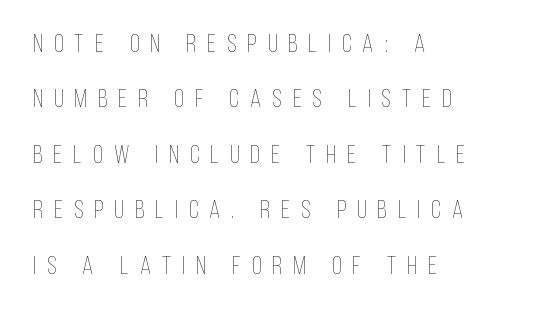
{"italic": "no", "bold": "no", "underline": "no", "align": "left", "line_spacing": "loose", "line_spacing_ratio": 2.22, "letter_spacing": "wide", "letter_spacing_em": 0.45, "glyph_px": 25}
